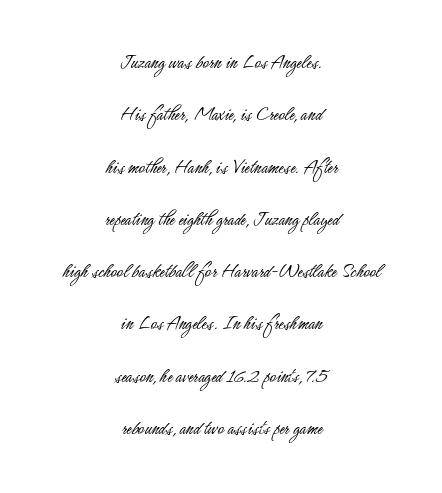
The image shows 21 px text type; set centered, loose line spacing (2.49x), normal letter spacing, not underlined.
